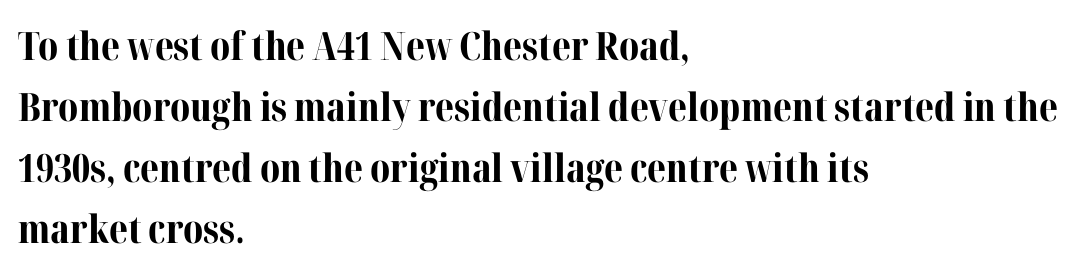
The space directly below the letters is spotless. Normally led — the rows are evenly, conventionally spaced. Proportional: the letters do not fall into vertical columns. This rendering employs a face with finishing strokes, i.e., a serif.
